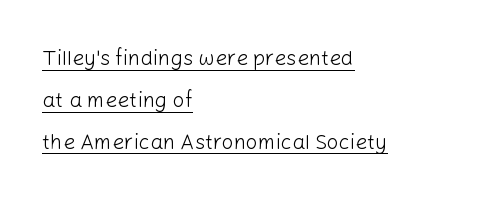
{"italic": "no", "bold": "no", "underline": "yes", "align": "left", "line_spacing": "loose", "line_spacing_ratio": 1.99, "letter_spacing": "normal", "letter_spacing_em": 0.0, "glyph_px": 21}
